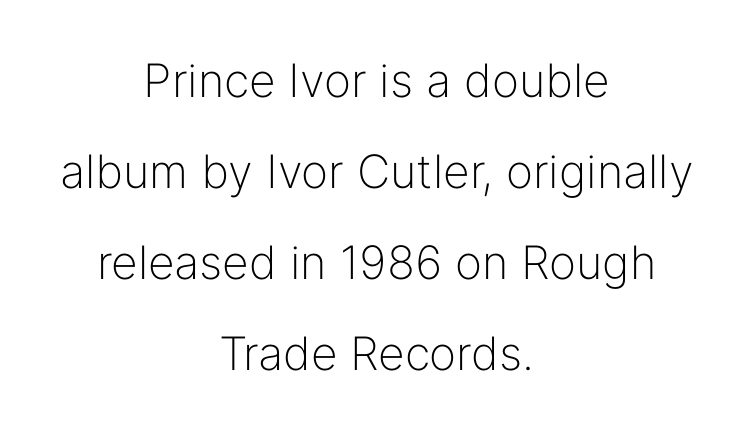
The image shows 46 px light sans-serif type, upright; set centered, loose line spacing (1.98x), normal letter spacing, not underlined; low stroke contrast and a medium x-height.
